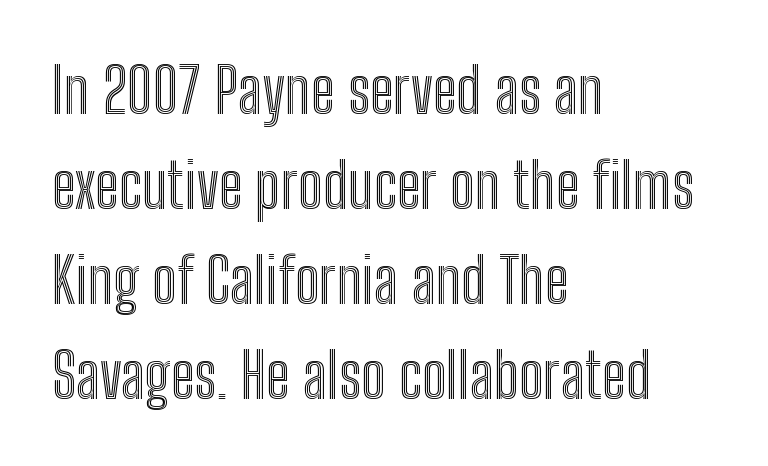
Q: Is the text italic (slanted)? A: No, it is upright.
Q: Is the text underlined? A: No.
Q: How is the paragraph aligned? A: Left-aligned.
Q: Is the spacing between letters normal or unusually wide? A: Normal.
Q: Is the spacing between lines tight, normal or loose? A: Normal.
Q: Width (condensed, normal, or wide)? A: Condensed.
Q: x-height? A: Medium.
Q: Monospaced? A: No.
